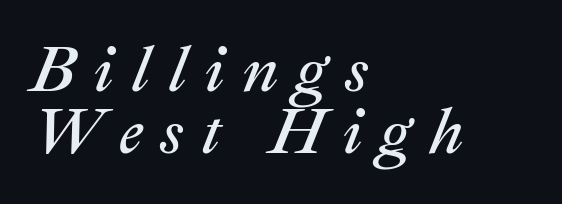
The image shows 64 px regular-weight type, italic (leaning right); set left-aligned, tight line spacing (0.97x), unusually wide letter spacing (+0.27 em), not underlined; medium stroke contrast and a medium x-height.
